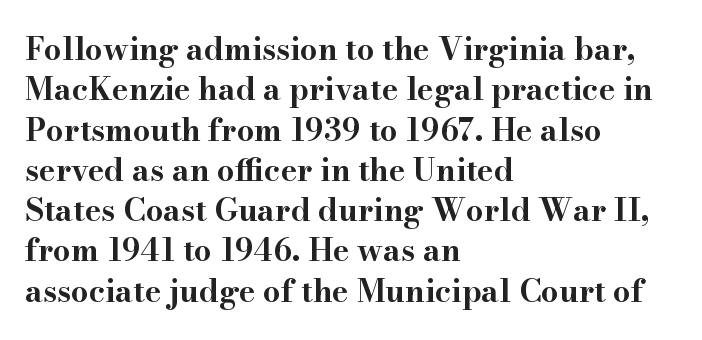
The image shows 31 px bold, wide serif type, upright; set left-aligned, normal line spacing (1.3x), normal letter spacing, not underlined; high stroke contrast and a small x-height.
